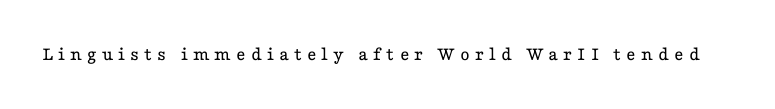
Rule under the text: the space is simply empty. Every character sits straight up, as roman type does. This is not heavy type; no bold has been used. Tracking value appears strongly positive — letters spread wide.
